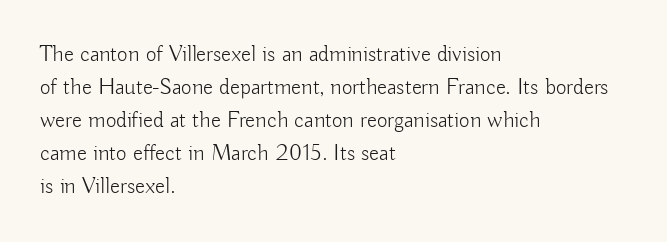
Honestly, the row spacing looks completely unremarkable. Caption: face not bold, strokes unweighted. Posture: vertical. This rendering features lettering with no underline. The setting favours the left margin, as ordinary paragraphs usually do.
